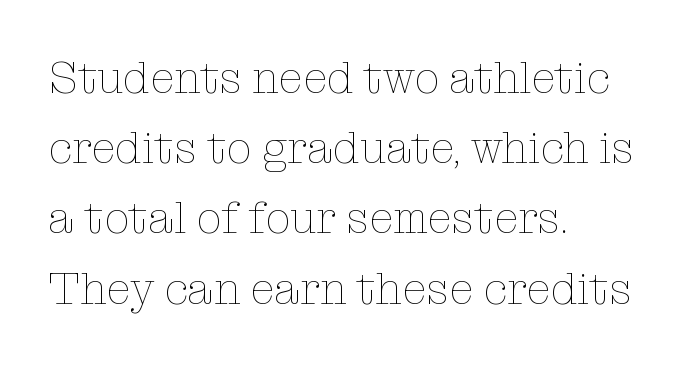
The typography opts for an upright posture over an oblique one. The rendering anchors every line to the left-hand side. Just letters on the line, the space beneath them empty. Short note: letters normally spaced. Unbolded letterforms with no extra heft. Honestly, the row spacing looks completely unremarkable.
